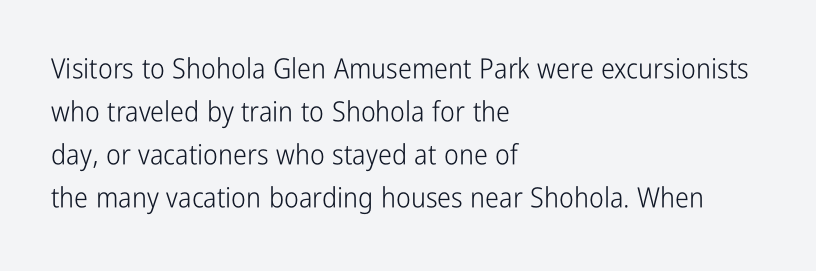
{"serif": "no", "italic": "no", "bold": "no", "weight": "light", "width": "condensed", "stroke_contrast": "low", "x_height": "medium", "monospaced": "no", "underline": "no", "align": "left", "line_spacing": "normal", "line_spacing_ratio": 1.54, "letter_spacing": "normal", "letter_spacing_em": 0.0, "glyph_px": 28}
